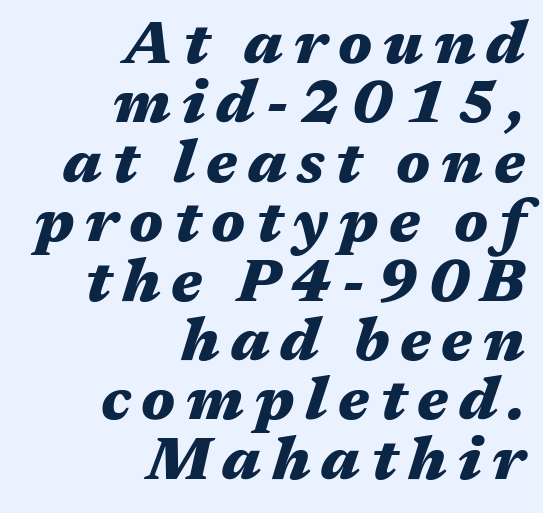
The image shows 60 px heavy, wide type, italic (leaning right); set right-aligned, tight line spacing (0.99x), not underlined; medium stroke contrast and a medium x-height.
